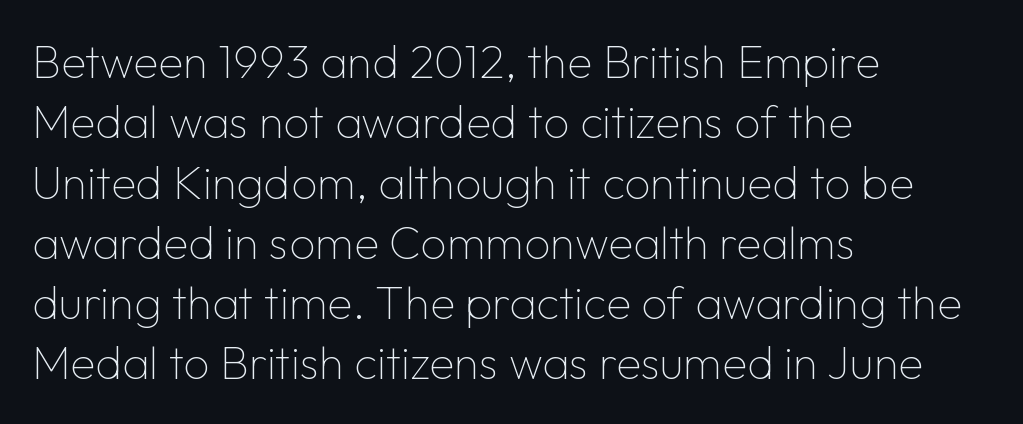
{"serif": "no", "italic": "no", "bold": "no", "weight": "thin", "width": "normal", "stroke_contrast": "low", "x_height": "medium", "monospaced": "no", "underline": "no", "align": "left", "line_spacing": "normal", "line_spacing_ratio": 1.31, "letter_spacing": "normal", "letter_spacing_em": 0.0, "glyph_px": 46}
